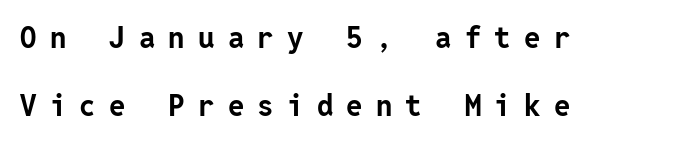
Q: Is the text bold? A: Yes.
Q: Is the text italic (slanted)? A: No, it is upright.
Q: Is the typeface a serif or a sans-serif typeface? A: Sans-serif.
Q: Is the text underlined? A: No.
Q: How is the paragraph aligned? A: Left-aligned.
Q: Is the spacing between letters normal or unusually wide? A: Unusually wide.
Q: Is the spacing between lines tight, normal or loose? A: Loose.
Q: Width (condensed, normal, or wide)? A: Normal.
Q: Stroke contrast? A: Low.
Q: x-height? A: Medium.
